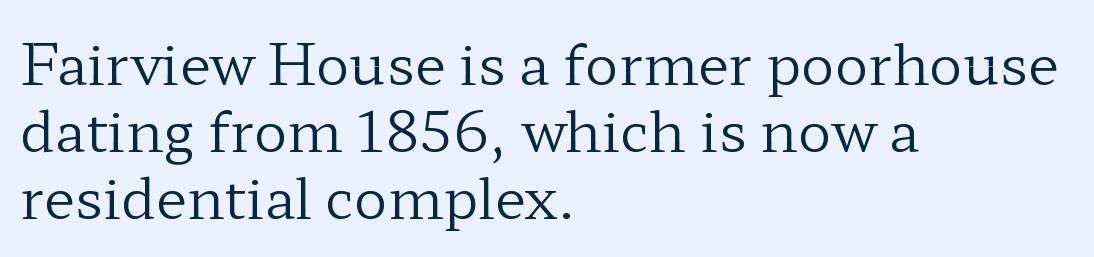
The image shows 56 px regular-weight, wide serif type, upright; set left-aligned, line spacing 1.2x, normal letter spacing, not underlined; low stroke contrast and a medium x-height.
